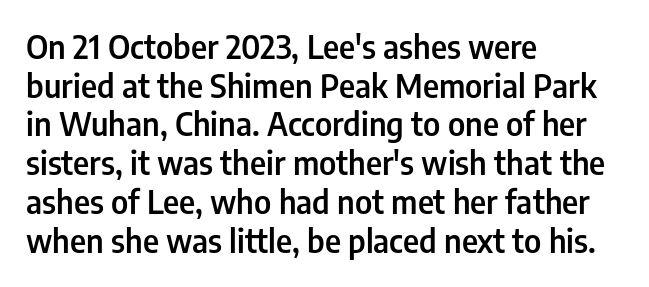
The image shows 32 px semibold, condensed sans-serif type, upright; set left-aligned, line spacing 1.21x, normal letter spacing, not underlined; low stroke contrast and a medium x-height.
